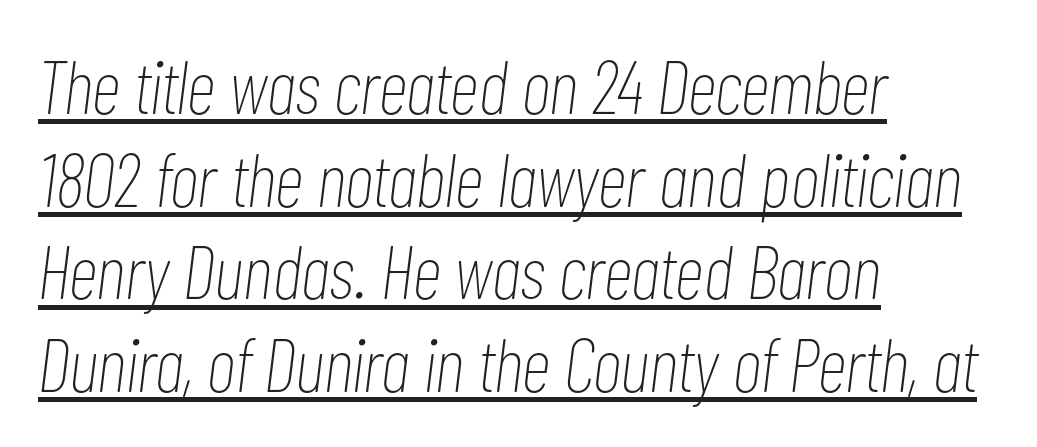
{"italic": "yes", "lean": "right", "slant_degrees": 7, "bold": "no", "weight": "thin", "width": "condensed", "stroke_contrast": "low", "x_height": "medium", "monospaced": "no", "underline": "yes", "align": "left", "line_spacing_ratio": 1.22, "letter_spacing": "normal", "letter_spacing_em": 0.0, "glyph_px": 76}
